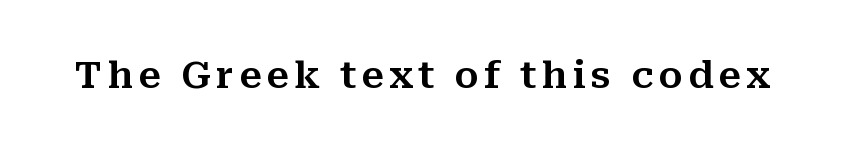
Character widths vary here, with narrow letters taking less room than wide ones. Type without underlining. It's the straight-up-and-down kind of type. Check where the strokes stop: tiny serifs finish them off.
